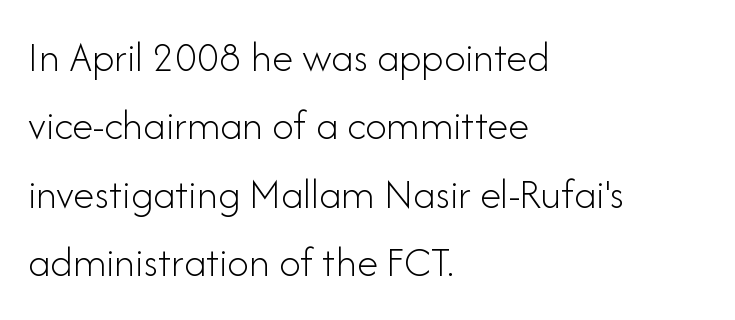
The image shows 43 px light sans-serif type, upright; set left-aligned, normal line spacing (1.59x), normal letter spacing, not underlined; low stroke contrast and a small x-height.
